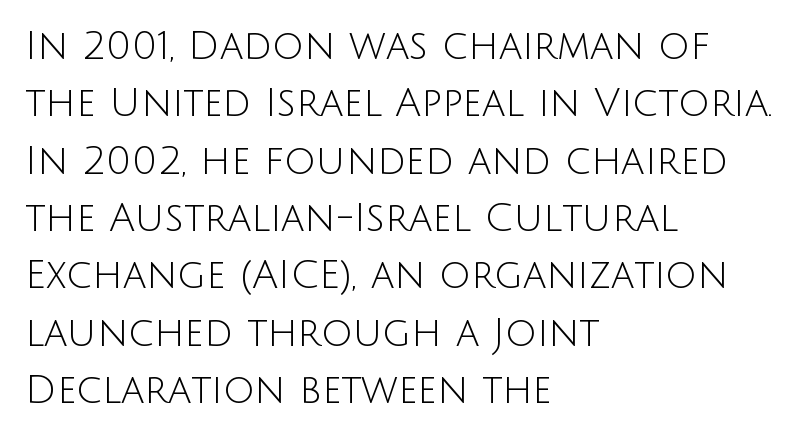
Q: Is the text bold? A: No.
Q: Is the text italic (slanted)? A: No, it is upright.
Q: Is the typeface a serif or a sans-serif typeface? A: Sans-serif.
Q: Is the text underlined? A: No.
Q: How is the paragraph aligned? A: Left-aligned.
Q: Is the spacing between letters normal or unusually wide? A: Normal.
Q: Is the spacing between lines tight, normal or loose? A: Normal.
Q: Width (condensed, normal, or wide)? A: Normal.
Q: Stroke contrast? A: Low.
Q: x-height? A: Large.
Q: Monospaced? A: No.
